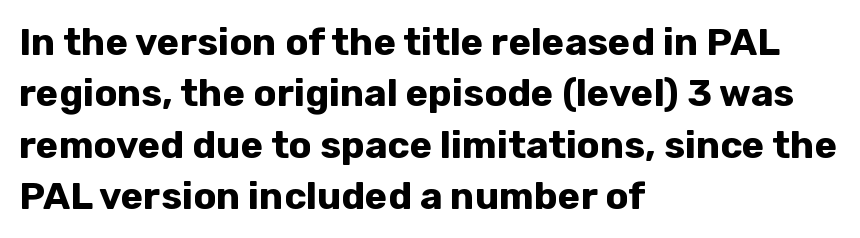
The passage shown is not underscored anywhere. A roman cut, with each character standing at attention. A student would call this left alignment; a typographer would say flush left, rag right. Inter-character spacing is left at the font's built-in metrics.
